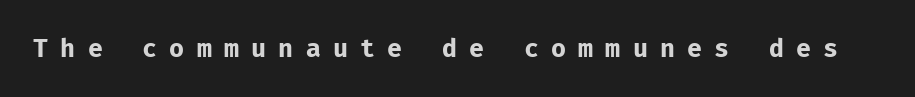
Every letter is thick-stroked: bold, no question. The tracking reads as deliberately expanded to a designer's eye. Underlining? Definitely not there. Italic: no, the glyphs are upright roman.
